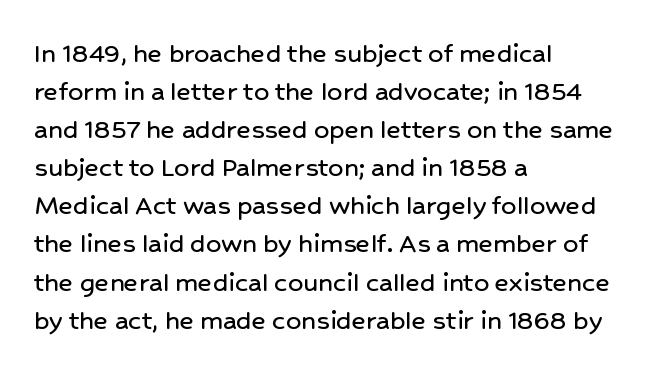
{"serif": "no", "italic": "no", "width": "normal", "stroke_contrast": "low", "x_height": "medium", "monospaced": "no", "underline": "no", "align": "left", "line_spacing": "normal", "line_spacing_ratio": 1.27, "letter_spacing": "normal", "letter_spacing_em": 0.0, "glyph_px": 30}
